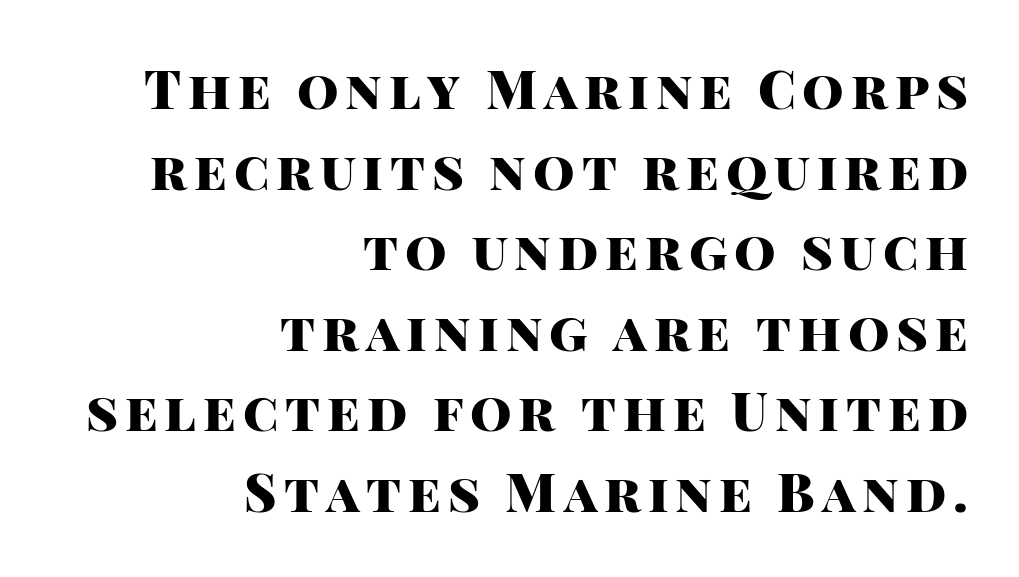
The image shows 53 px heavy sans-serif type, upright; set right-aligned, normal line spacing (1.52x), not underlined; high stroke contrast and a large x-height.
